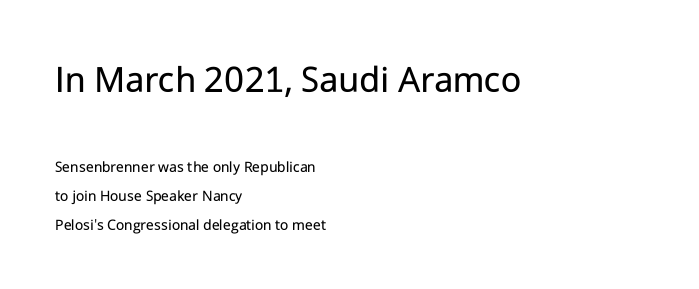
These lines keep a tight, regular rhythm from letter to letter. Bigger letters appear in the top chunk; the bottom chunk is reduced. Nothing sits at the stroke ends, so this counts as sans-serif. The ragged edge is on the right, which tells us the setting is flush left. Do the letters lean? They stand straight.
